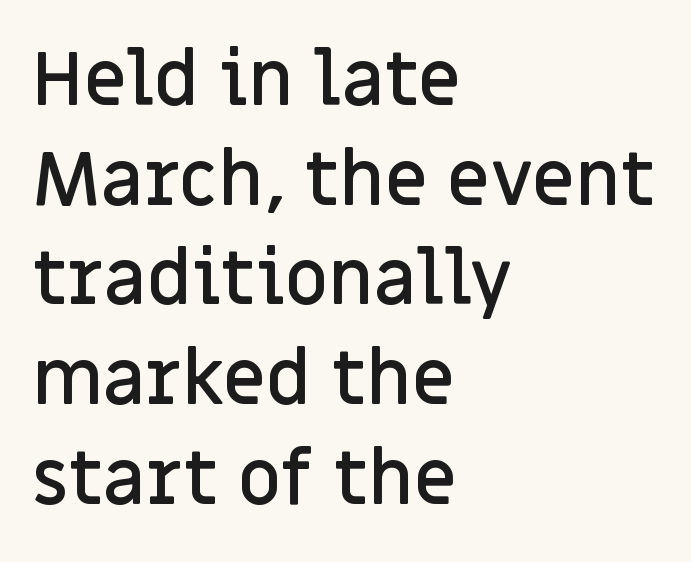
{"serif": "no", "italic": "no", "bold": "semi", "weight": "semibold", "width": "normal", "stroke_contrast": "low", "x_height": "large", "monospaced": "no", "underline": "no", "align": "left", "line_spacing": "normal", "line_spacing_ratio": 1.33, "letter_spacing": "normal", "letter_spacing_em": 0.0, "glyph_px": 75}
